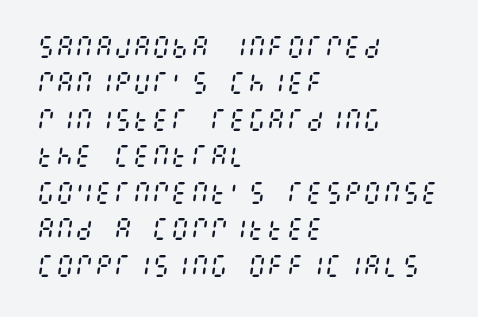
This is oblique type, the kind used for emphasis or titles. Compared with a centered layout, this one pins lines to the left instead. Line spacing here is normal. No extra ink here — the face is not bold. Anything drawn beneath the words? Only blank space. What stands out about the letter spacing? Nothing — it is the standard amount.
